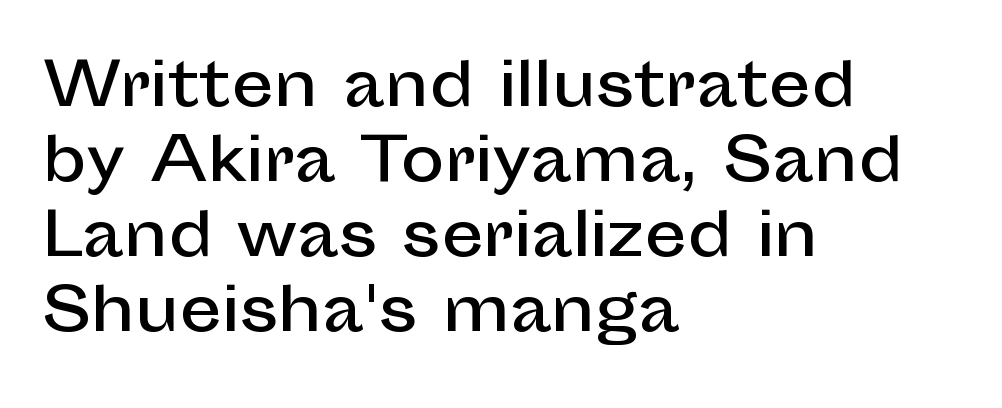
The image shows 59 px sans-serif type, upright; set left-aligned, normal line spacing (1.27x), normal letter spacing, not underlined; low stroke contrast and a medium x-height.
